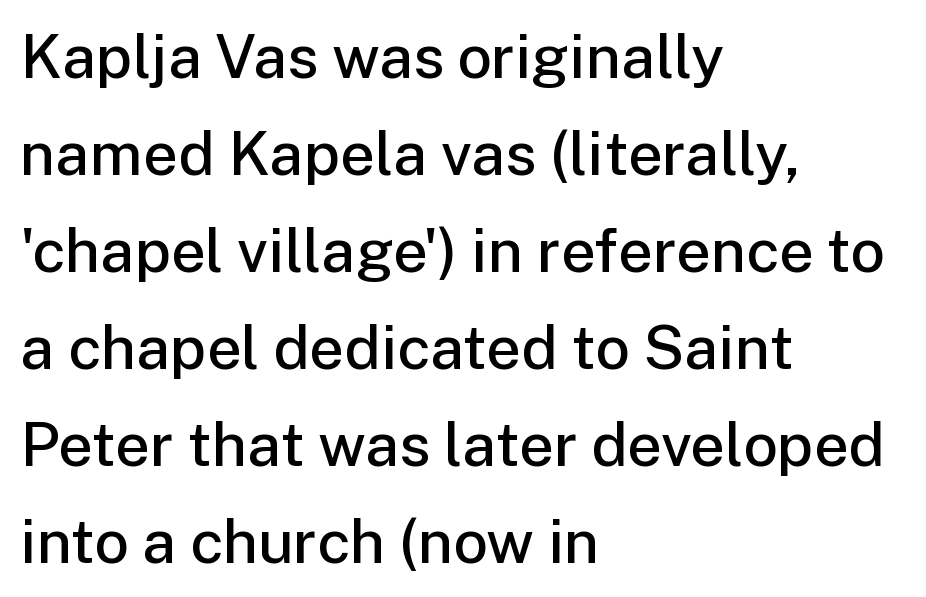
If you drew a ruler down the left edge, every line would touch it. One glance says typical: line gaps are just what's usual. A sans-serif font was chosen for this passage. How are the letters spaced? Ordinarily, with no added tracking.
